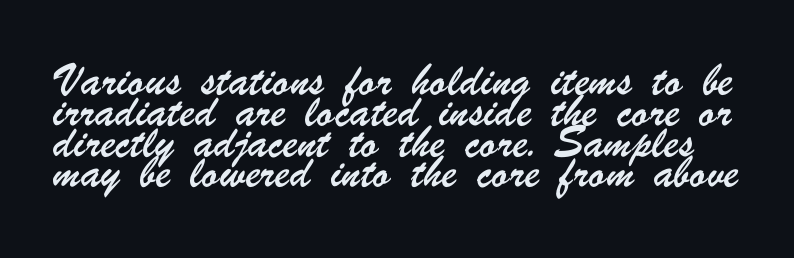
The image shows 20 px text type; set normal line spacing (1.54x), normal letter spacing, not underlined.
